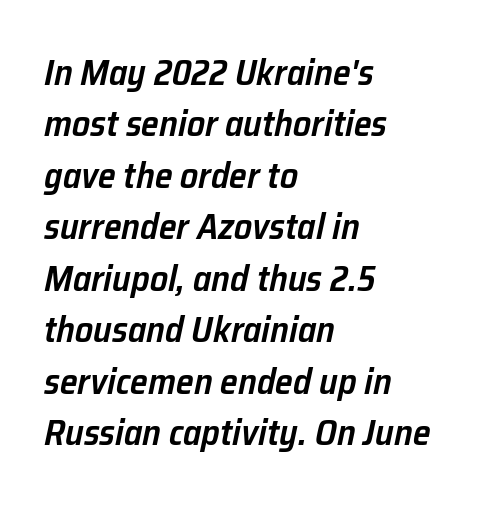
Q: Is the text bold? A: Semi-bold.
Q: Is the text italic (slanted)? A: Yes, it leans right by about 12 degrees.
Q: Is the text underlined? A: No.
Q: How is the paragraph aligned? A: Left-aligned.
Q: Is the spacing between letters normal or unusually wide? A: Normal.
Q: Is the spacing between lines tight, normal or loose? A: Normal.
Q: Width (condensed, normal, or wide)? A: Normal.
Q: Stroke contrast? A: Low.
Q: x-height? A: Medium.
Q: Monospaced? A: No.
